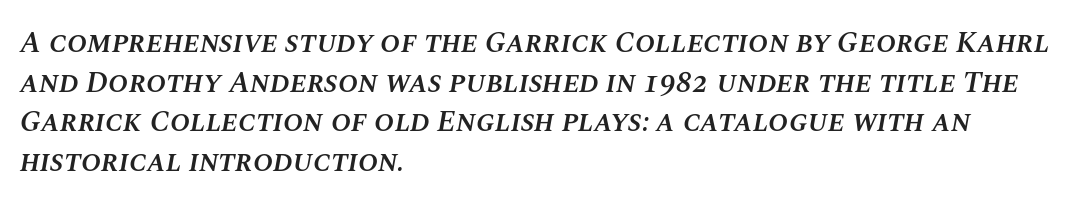
The image shows 30 px semibold type, italic (leaning right); set left-aligned, normal line spacing (1.32x), normal letter spacing, not underlined; medium stroke contrast and a large x-height.
